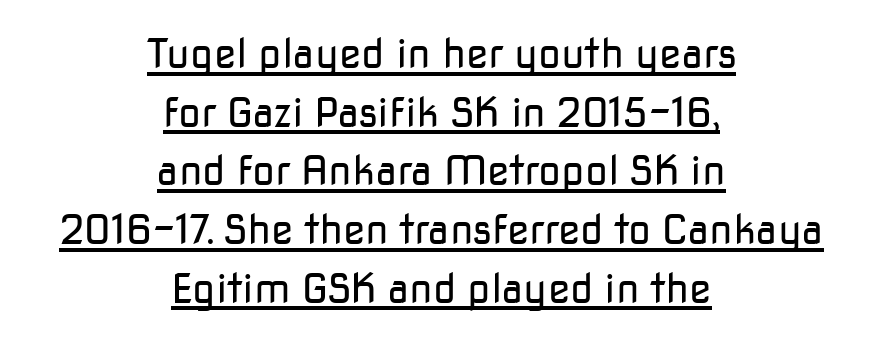
The image shows 41 px regular-weight sans-serif type, upright; set centered, normal line spacing (1.43x), normal letter spacing, underlined; low stroke contrast and a medium x-height.
